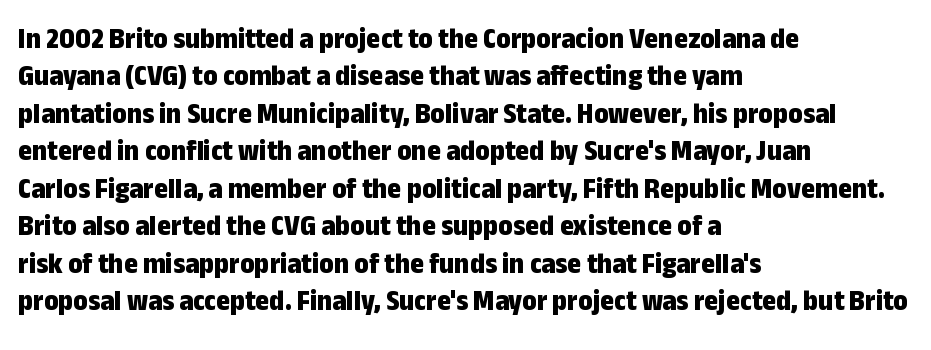
The horizontal fit of the characters is conventional and even. Note: no serifs on the glyphs. The axis of the letterforms is exactly vertical. Letters rest on an invisible, unmarked baseline. These lines are set flush left with a ragged right edge. A typesetter would call this proportional, since set widths differ per character.
